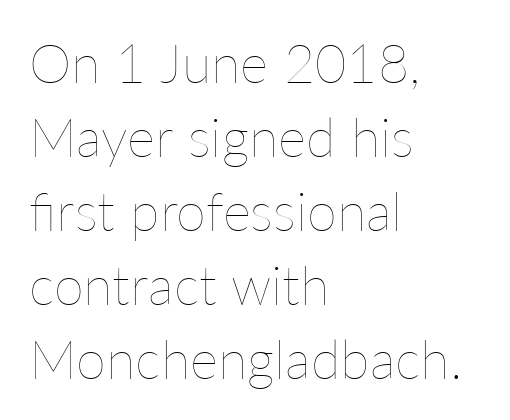
{"italic": "no", "bold": "no", "weight": "thin", "width": "normal", "stroke_contrast": "low", "x_height": "medium", "monospaced": "no", "underline": "no", "align": "left", "line_spacing": "normal", "line_spacing_ratio": 1.37, "letter_spacing": "normal", "letter_spacing_em": 0.0, "glyph_px": 54}
